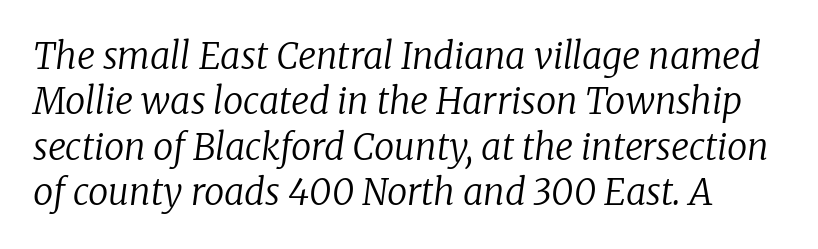
Proportional: the letters do not fall into vertical columns. Every character sits at an angle, as italics do. The foot of each line stays bare and open. Old-style or modern, the face here clearly has serifs. The characters are drawn with everyday or finer stroke widths.
